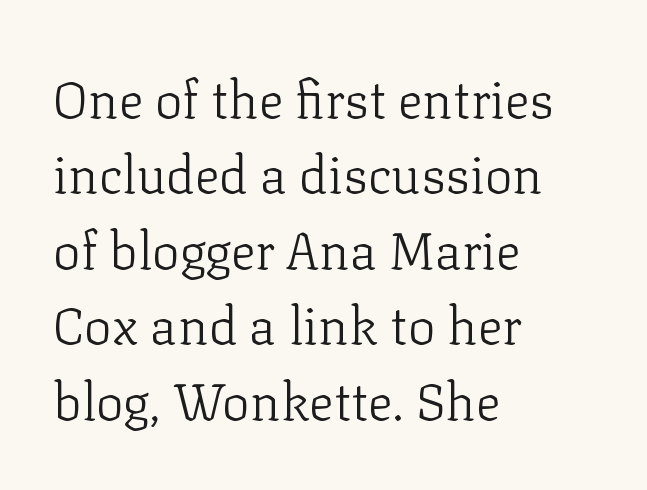
How are the letters spaced? Ordinarily, with no added tracking. Normally led — the rows are evenly, conventionally spaced. Is this a fixed-width face? No — the glyphs have proportional, varying widths. In terms of letterform style, serifs are clearly present. The foot of each line stays bare and open. Caption: multi-line text, flush left, ragged right.
